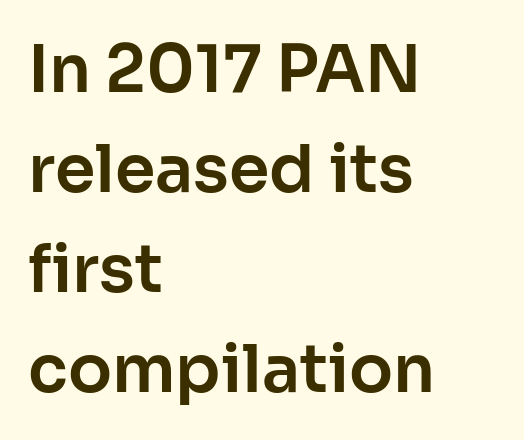
The image shows 65 px sans-serif type, upright; set left-aligned, normal line spacing (1.54x), normal letter spacing, not underlined; low stroke contrast and a medium x-height.
